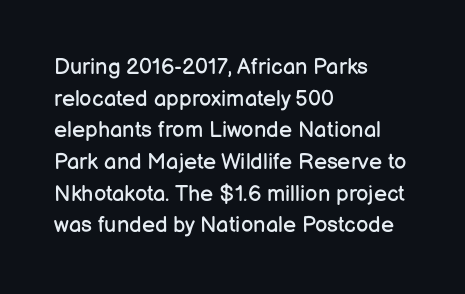
The image shows 22 px text type, upright; set left-aligned, normal line spacing (1.44x), normal letter spacing, not underlined.
